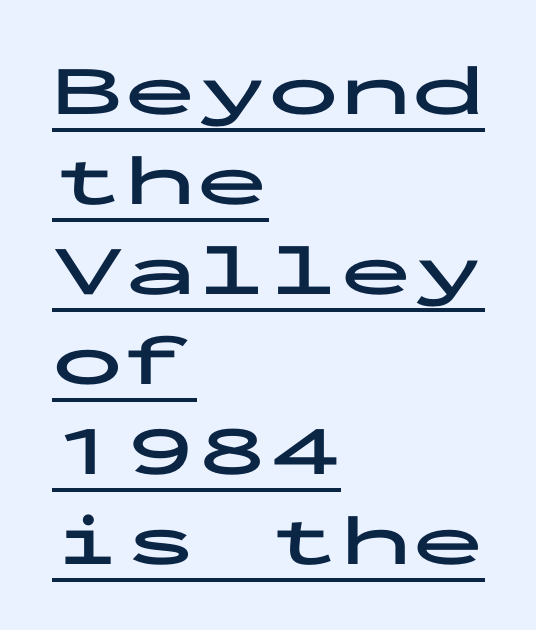
Q: Is the text bold? A: Yes.
Q: Is the text italic (slanted)? A: No, it is upright.
Q: Is the typeface a serif or a sans-serif typeface? A: Sans-serif.
Q: Is the text underlined? A: Yes.
Q: How is the paragraph aligned? A: Left-aligned.
Q: Is the spacing between letters normal or unusually wide? A: Normal.
Q: Is the spacing between lines tight, normal or loose? A: Normal.
Q: Width (condensed, normal, or wide)? A: Wide.
Q: Stroke contrast? A: Low.
Q: x-height? A: Medium.
Q: Monospaced? A: Yes.
